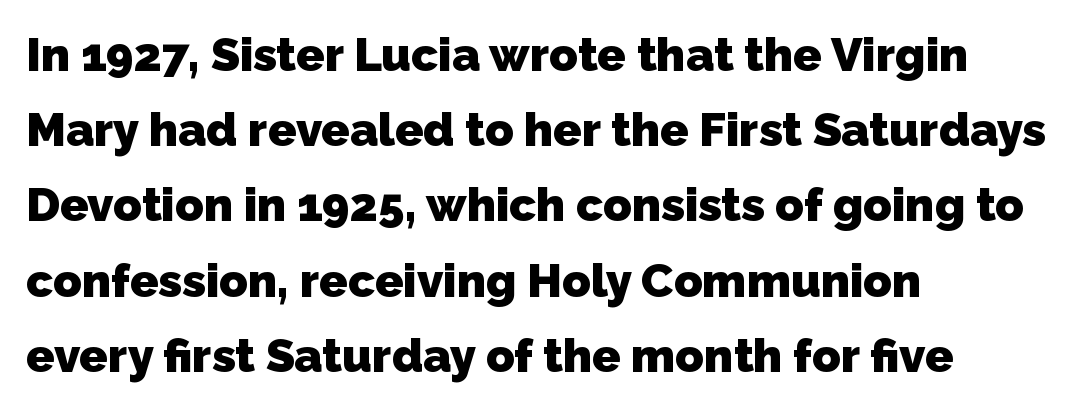
Q: Is the text bold? A: Yes.
Q: Is the typeface a serif or a sans-serif typeface? A: Sans-serif.
Q: Is the text underlined? A: No.
Q: How is the paragraph aligned? A: Left-aligned.
Q: Is the spacing between letters normal or unusually wide? A: Normal.
Q: Is the spacing between lines tight, normal or loose? A: Normal.
Q: Width (condensed, normal, or wide)? A: Normal.
Q: Stroke contrast? A: Low.
Q: x-height? A: Medium.
Q: Monospaced? A: No.
